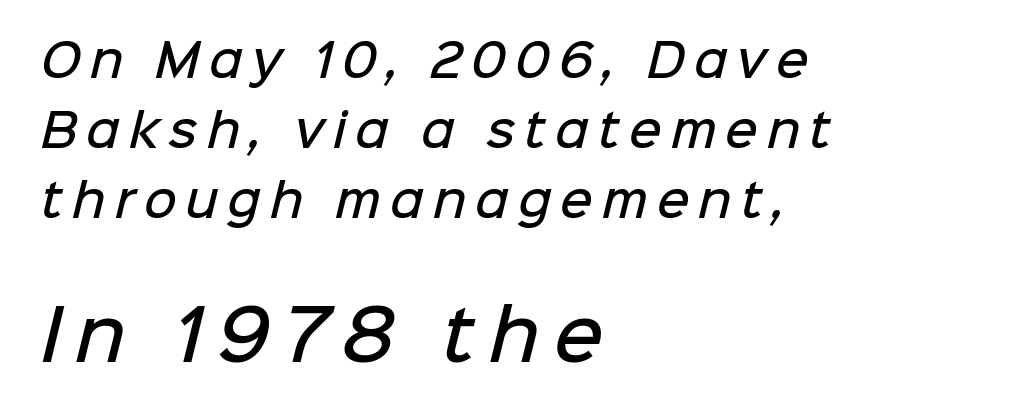
{"serif": "no", "bold": "semi", "weight": "semibold", "width": "normal", "stroke_contrast": "low", "x_height": "medium", "monospaced": "no", "underline": "no", "align": "left", "line_spacing": "normal", "line_spacing_ratio": 1.56, "letter_spacing": "wide", "letter_spacing_em": 0.2, "larger_block": "second", "size_ratio": 1.51, "glyph_px": 68}
